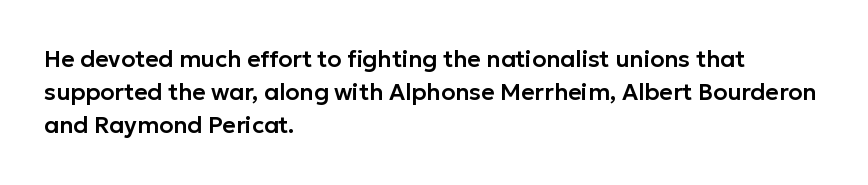
Q: Is the text italic (slanted)? A: No, it is upright.
Q: Is the text underlined? A: No.
Q: How is the paragraph aligned? A: Left-aligned.
Q: Is the spacing between letters normal or unusually wide? A: Normal.
Q: Is the spacing between lines tight, normal or loose? A: Normal.
